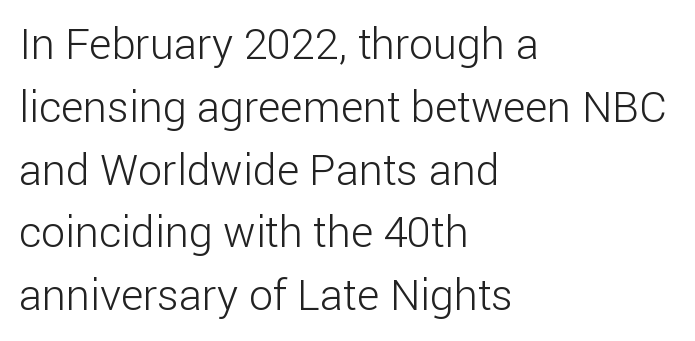
Bold? No — there's no thickening of the strokes. No italicization has been applied; the sample stays upright. Beneath every word, the page is bare. The designer went with a sans here, leaving each stem footless. Tracking here is standard; glyphs follow each other at the usual distance. The paragraph has a hard left edge and a soft right edge.
